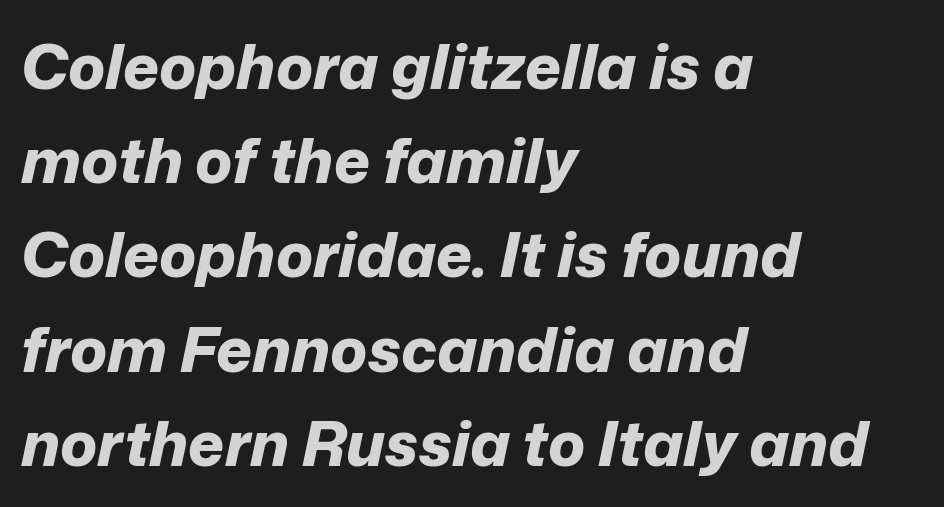
The image shows 62 px bold type, italic (leaning right); set left-aligned, normal line spacing (1.52x), normal letter spacing, not underlined; low stroke contrast and a medium x-height.
